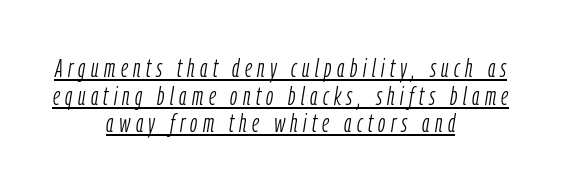
Q: Is the text bold? A: No.
Q: Is the text italic (slanted)? A: Yes, it leans right by about 9 degrees.
Q: Is the text underlined? A: Yes.
Q: How is the paragraph aligned? A: Centered.
Q: Is the spacing between letters normal or unusually wide? A: Unusually wide.
Q: Is the spacing between lines tight, normal or loose? A: Tight.
